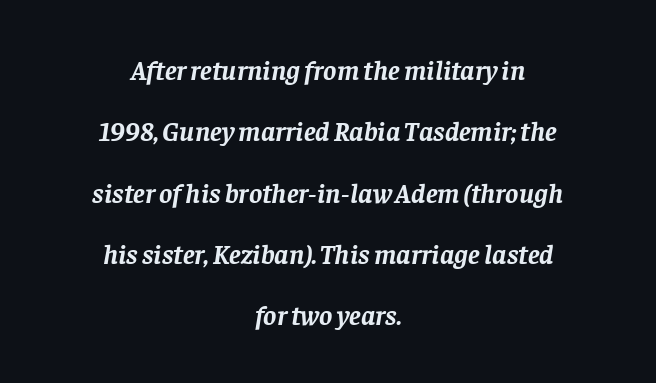
{"serif": "yes", "italic": "yes", "lean": "right", "slant_degrees": 8, "bold": "yes", "weight": "semibold", "width": "normal", "stroke_contrast": "low", "x_height": "large", "monospaced": "no", "underline": "no", "align": "center", "line_spacing": "loose", "line_spacing_ratio": 2.19, "letter_spacing": "normal", "letter_spacing_em": 0.0, "glyph_px": 28}
